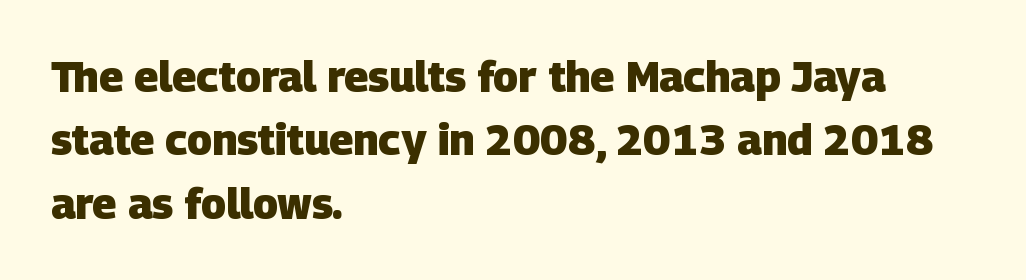
{"serif": "no", "bold": "yes", "weight": "heavy", "width": "normal", "stroke_contrast": "low", "x_height": "large", "monospaced": "no", "underline": "no", "align": "left", "line_spacing": "normal", "line_spacing_ratio": 1.51, "letter_spacing": "normal", "letter_spacing_em": 0.0, "glyph_px": 42}
